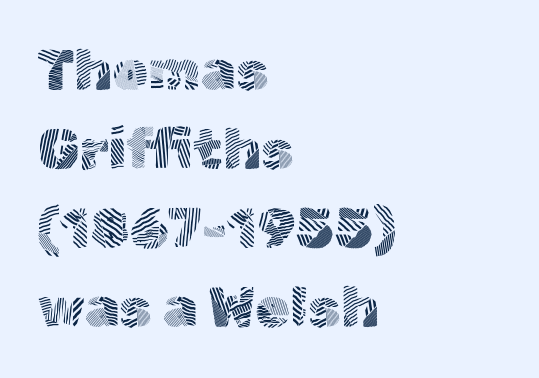
Q: Is the text bold? A: No.
Q: Is the text italic (slanted)? A: No, it is upright.
Q: Is the typeface a serif or a sans-serif typeface? A: Sans-serif.
Q: Is the text underlined? A: No.
Q: How is the paragraph aligned? A: Left-aligned.
Q: Is the spacing between letters normal or unusually wide? A: Normal.
Q: Is the spacing between lines tight, normal or loose? A: Normal.
Q: Width (condensed, normal, or wide)? A: Normal.
Q: x-height? A: Medium.
Q: Monospaced? A: No.
